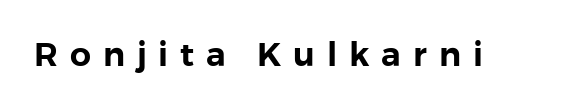
Compared with typical body copy, the letter spacing here is much looser. Descenders hang freely into open space. Look at the bottom of the vertical strokes: they stop flat, with no serifs. The letters advance in unequal steps, a hallmark of proportional type. Every character sits straight up, as roman type does.
